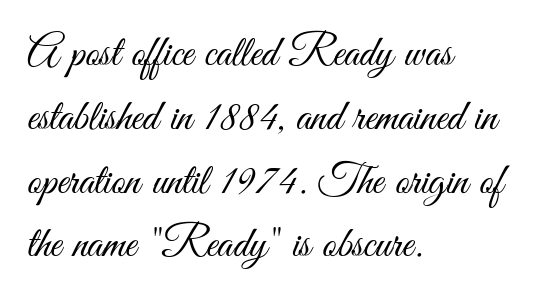
{"serif": "no", "bold": "no", "weight": "light", "width": "condensed", "stroke_contrast": "medium", "x_height": "small", "monospaced": "no", "underline": "no", "align": "left", "line_spacing": "normal", "line_spacing_ratio": 1.45, "letter_spacing": "normal", "letter_spacing_em": 0.0, "glyph_px": 44}
